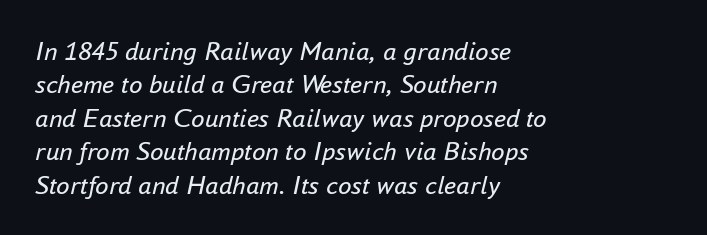
Q: Is the text bold? A: No.
Q: Is the text italic (slanted)? A: Yes, it leans right by about 16 degrees.
Q: Is the text underlined? A: No.
Q: How is the paragraph aligned? A: Left-aligned.
Q: Is the spacing between letters normal or unusually wide? A: Normal.
